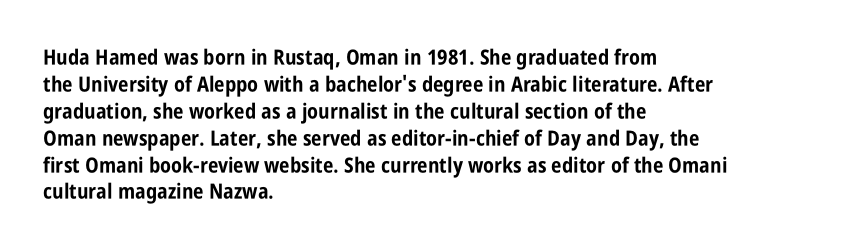
Q: Is the text bold? A: Yes.
Q: Is the text italic (slanted)? A: No, it is upright.
Q: Is the text underlined? A: No.
Q: How is the paragraph aligned? A: Left-aligned.
Q: Is the spacing between letters normal or unusually wide? A: Normal.
Q: Is the spacing between lines tight, normal or loose? A: Normal.
